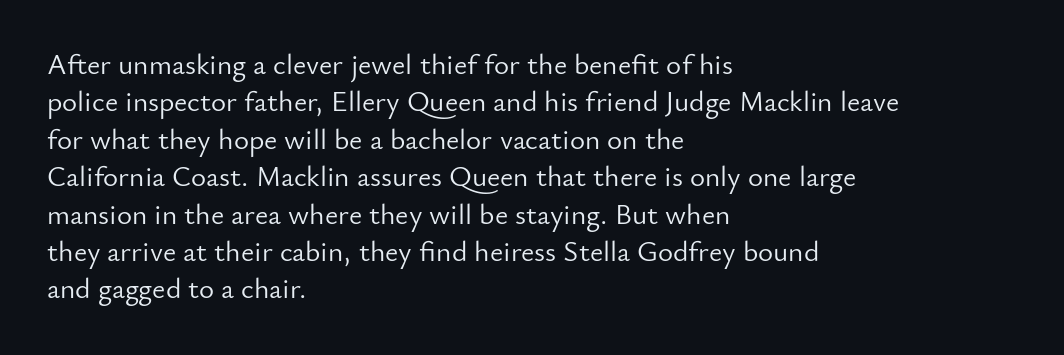
{"serif": "no", "italic": "no", "bold": "no", "weight": "light", "width": "normal", "stroke_contrast": "low", "x_height": "small", "monospaced": "no", "underline": "no", "align": "left", "line_spacing": "normal", "line_spacing_ratio": 1.29, "letter_spacing": "normal", "letter_spacing_em": 0.0, "glyph_px": 29}
